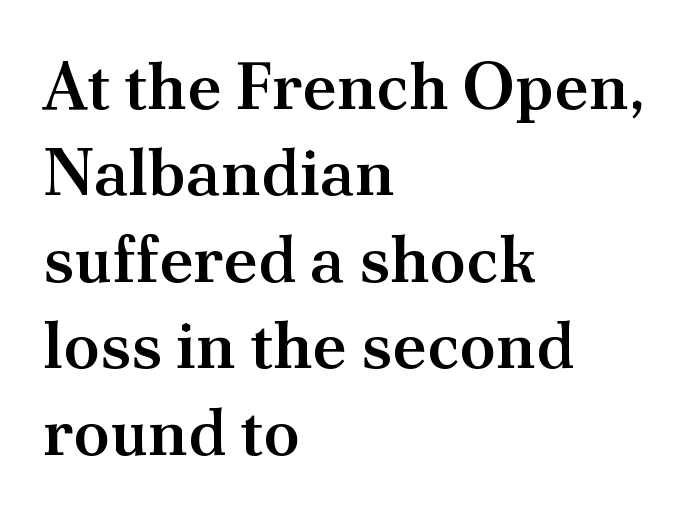
Q: Is the text bold? A: Semi-bold.
Q: Is the text italic (slanted)? A: No, it is upright.
Q: Is the typeface a serif or a sans-serif typeface? A: Serif.
Q: Is the text underlined? A: No.
Q: How is the paragraph aligned? A: Left-aligned.
Q: Is the spacing between letters normal or unusually wide? A: Normal.
Q: Is the spacing between lines tight, normal or loose? A: Normal.
Q: Width (condensed, normal, or wide)? A: Normal.
Q: Stroke contrast? A: Medium.
Q: x-height? A: Small.
Q: Monospaced? A: No.
